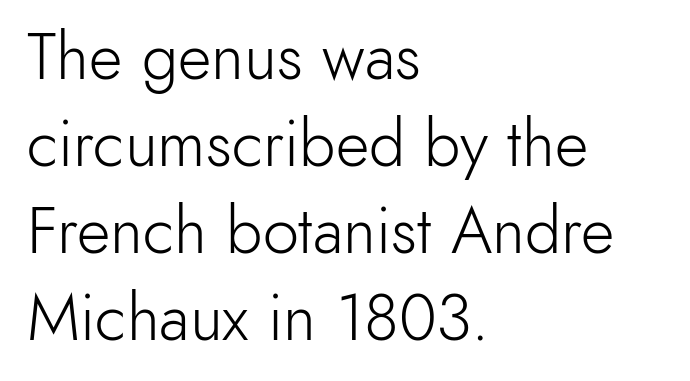
Q: Is the text bold? A: No.
Q: Is the text italic (slanted)? A: No, it is upright.
Q: Is the typeface a serif or a sans-serif typeface? A: Sans-serif.
Q: Is the text underlined? A: No.
Q: How is the paragraph aligned? A: Left-aligned.
Q: Is the spacing between letters normal or unusually wide? A: Normal.
Q: Is the spacing between lines tight, normal or loose? A: Normal.
Q: Width (condensed, normal, or wide)? A: Normal.
Q: x-height? A: Small.
Q: Monospaced? A: No.
